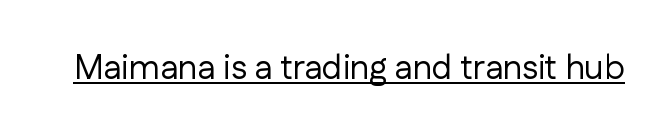
Q: Is the text bold? A: No.
Q: Is the text italic (slanted)? A: No, it is upright.
Q: Is the typeface a serif or a sans-serif typeface? A: Sans-serif.
Q: Is the text underlined? A: Yes.
Q: Is the spacing between letters normal or unusually wide? A: Normal.
Q: Width (condensed, normal, or wide)? A: Normal.
Q: Stroke contrast? A: Low.
Q: x-height? A: Medium.
Q: Monospaced? A: No.
